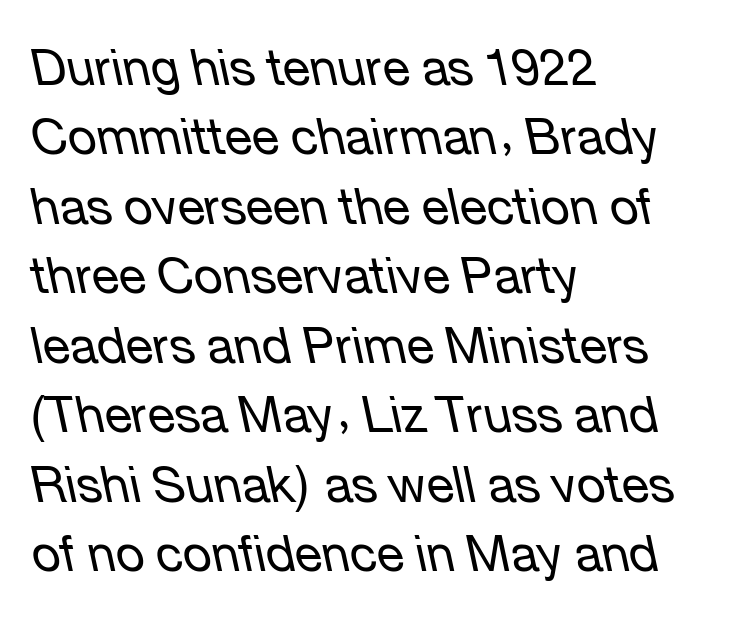
The image shows 50 px regular-weight type, italic (leaning left); set left-aligned, normal line spacing (1.39x), normal letter spacing, not underlined; low stroke contrast and a medium x-height.
